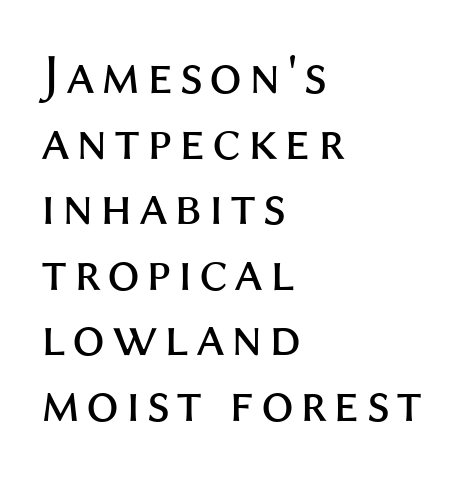
{"serif": "no", "italic": "no", "bold": "no", "weight": "regular", "width": "normal", "stroke_contrast": "medium", "x_height": "medium", "monospaced": "no", "underline": "no", "align": "left", "line_spacing": "tight", "line_spacing_ratio": 1.13, "glyph_px": 58}
